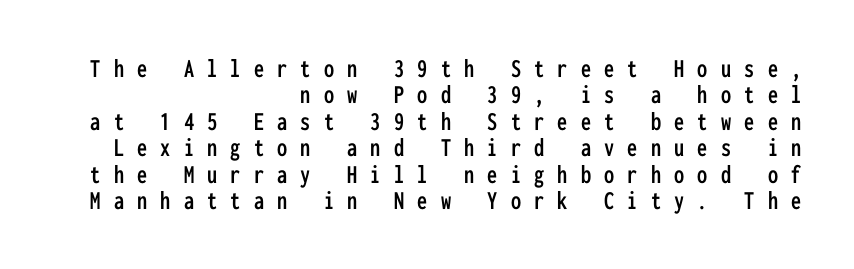
Q: Is the text italic (slanted)? A: No, it is upright.
Q: Is the text underlined? A: No.
Q: How is the paragraph aligned? A: Right-aligned.
Q: Is the spacing between letters normal or unusually wide? A: Unusually wide.
Q: Is the spacing between lines tight, normal or loose? A: Tight.
